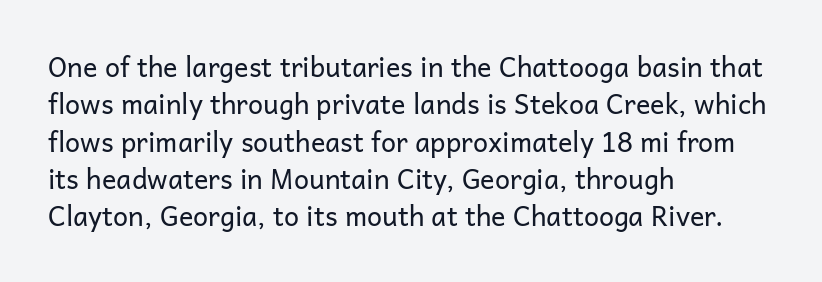
The image shows 27 px text type, upright; set left-aligned, normal line spacing (1.38x), normal letter spacing, not underlined.
